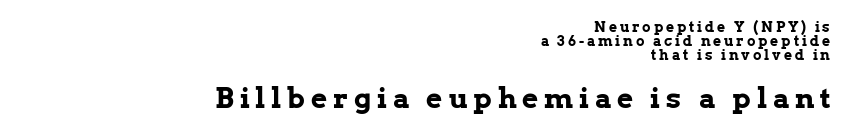
Visually the block forms a straight wall on the right and a jagged coastline on the left. Caption: expanded tracking, letters set apart. Heavy-handed strokes throughout: this text is bold. The letters advance in unequal steps, a hallmark of proportional type.
